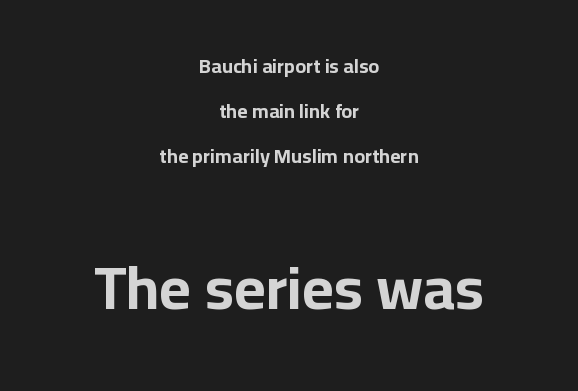
{"serif": "no", "italic": "no", "bold": "yes", "weight": "bold", "width": "normal", "stroke_contrast": "low", "x_height": "medium", "monospaced": "no", "underline": "no", "align": "center", "line_spacing": "loose", "line_spacing_ratio": 2.24, "letter_spacing": "normal", "letter_spacing_em": 0.0, "larger_block": "second", "size_ratio": 3.05, "glyph_px": 61}
